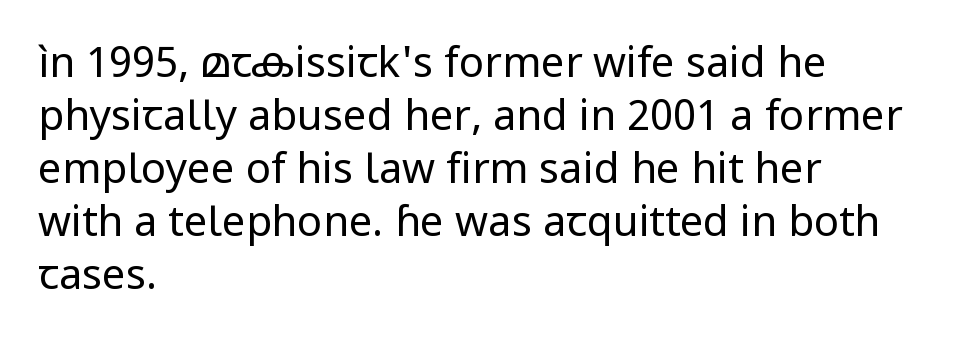
Q: Is the text bold? A: No.
Q: Is the text italic (slanted)? A: No, it is upright.
Q: Is the typeface a serif or a sans-serif typeface? A: Sans-serif.
Q: Is the text underlined? A: No.
Q: How is the paragraph aligned? A: Left-aligned.
Q: Is the spacing between letters normal or unusually wide? A: Normal.
Q: Is the spacing between lines tight, normal or loose? A: Normal.
Q: Width (condensed, normal, or wide)? A: Normal.
Q: Stroke contrast? A: Low.
Q: x-height? A: Medium.
Q: Monospaced? A: No.
